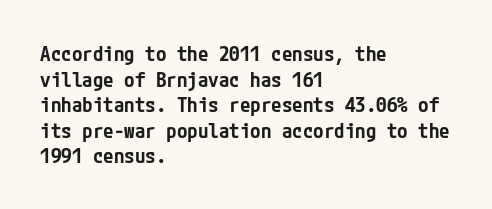
Q: Is the text bold? A: Semi-bold.
Q: Is the text italic (slanted)? A: No, it is upright.
Q: Is the text underlined? A: No.
Q: How is the paragraph aligned? A: Left-aligned.
Q: Is the spacing between letters normal or unusually wide? A: Normal.
